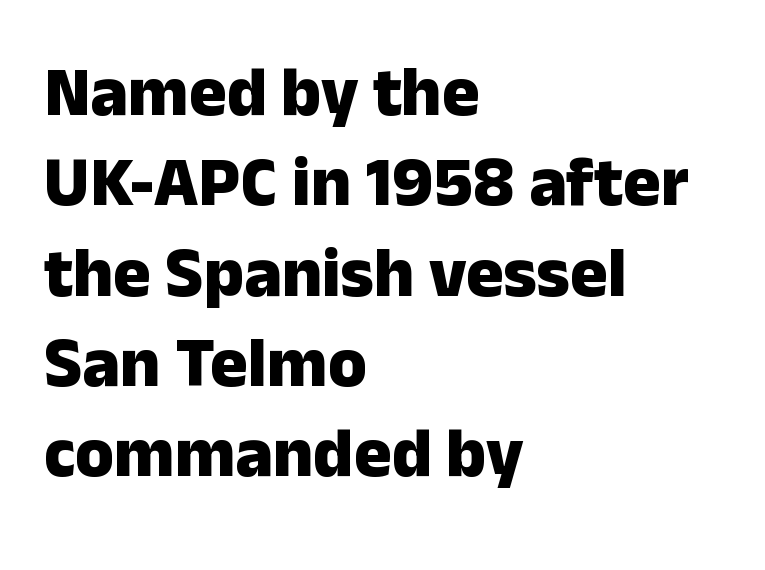
The image shows 70 px heavy sans-serif type, upright; set left-aligned, normal line spacing (1.29x), normal letter spacing, not underlined; low stroke contrast and a medium x-height.
